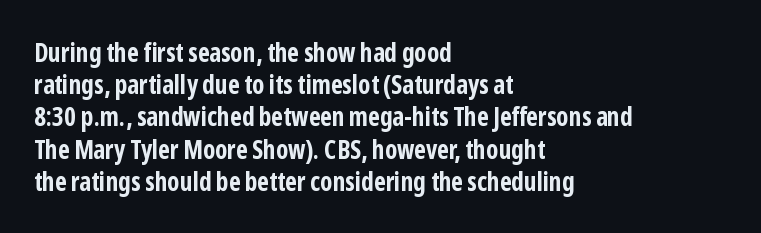
Q: Is the text bold? A: Yes.
Q: Is the text italic (slanted)? A: No, it is upright.
Q: Is the text underlined? A: No.
Q: How is the paragraph aligned? A: Left-aligned.
Q: Is the spacing between letters normal or unusually wide? A: Normal.
